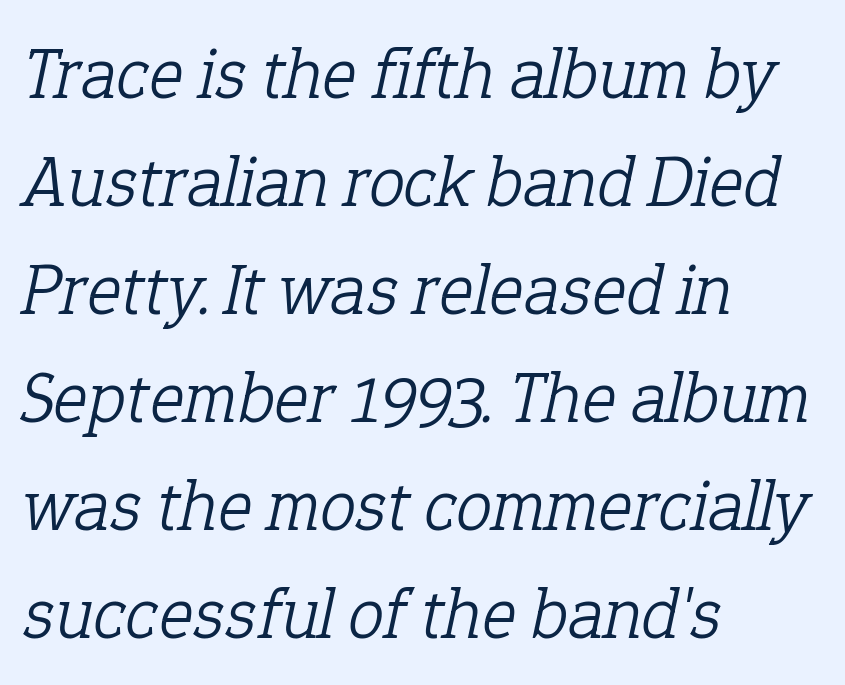
Q: Is the text bold? A: No.
Q: Is the text italic (slanted)? A: Yes, it leans right by about 12 degrees.
Q: Is the typeface a serif or a sans-serif typeface? A: Serif.
Q: Is the text underlined? A: No.
Q: How is the paragraph aligned? A: Left-aligned.
Q: Is the spacing between letters normal or unusually wide? A: Normal.
Q: Is the spacing between lines tight, normal or loose? A: Normal.
Q: Width (condensed, normal, or wide)? A: Normal.
Q: Stroke contrast? A: Low.
Q: x-height? A: Medium.
Q: Monospaced? A: No.
